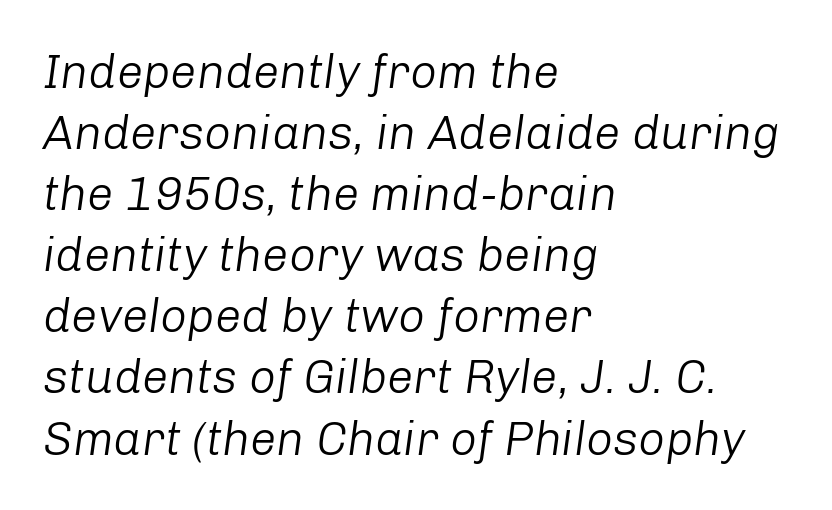
{"italic": "yes", "lean": "right", "slant_degrees": 8, "bold": "no", "weight": "light", "width": "normal", "stroke_contrast": "low", "x_height": "medium", "monospaced": "no", "underline": "no", "align": "left", "line_spacing": "normal", "line_spacing_ratio": 1.3, "letter_spacing": "normal", "letter_spacing_em": 0.0, "glyph_px": 47}
